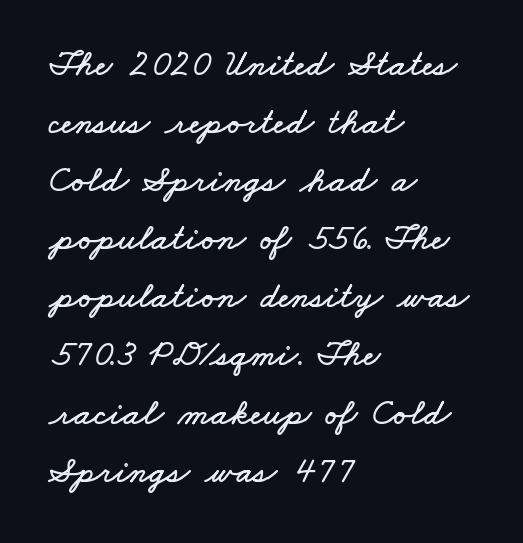
The rows are spaced the way most documents space them. If you drew a ruler down the left edge, every line would touch it. This sample has the flowing, uneven cadence of proportional lettering. Rule under the text: the space is simply empty.
